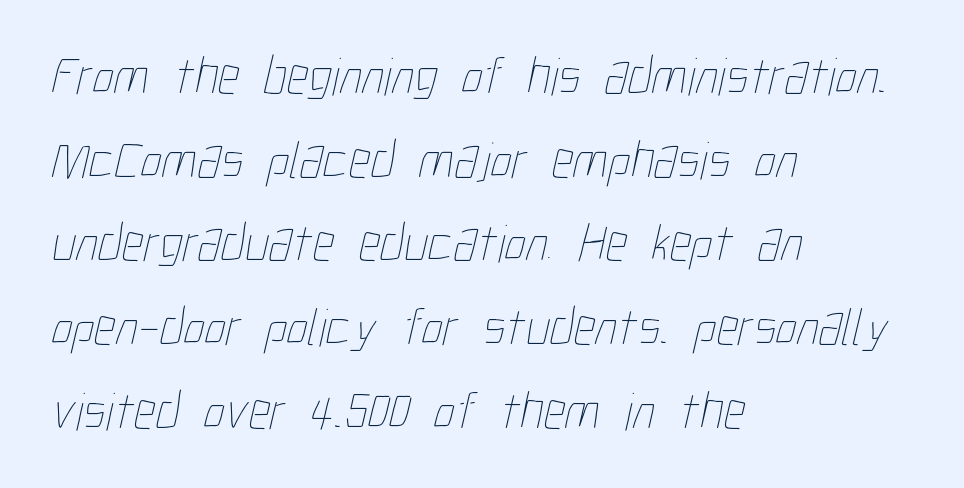
Q: Is the text bold? A: No.
Q: Is the text underlined? A: No.
Q: How is the paragraph aligned? A: Left-aligned.
Q: Is the spacing between letters normal or unusually wide? A: Normal.
Q: Is the spacing between lines tight, normal or loose? A: Normal.
Q: Width (condensed, normal, or wide)? A: Condensed.
Q: Stroke contrast? A: Low.
Q: x-height? A: Medium.
Q: Monospaced? A: No.
